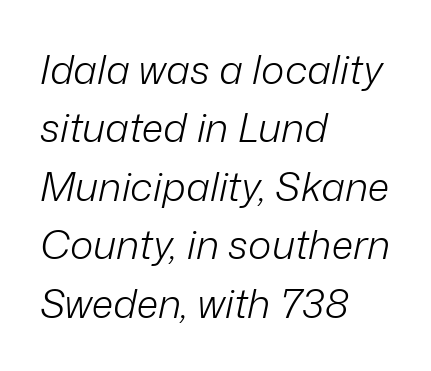
Inter-character spacing is left at the font's built-in metrics. When letters slant like this, we call the style italic. Horizontal alignment here is leftward, the default for most running prose. This rendering features lettering with no underline.
